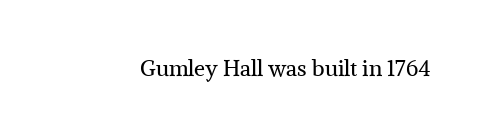
The image shows 22 px text type, upright; set normal letter spacing, not underlined.
